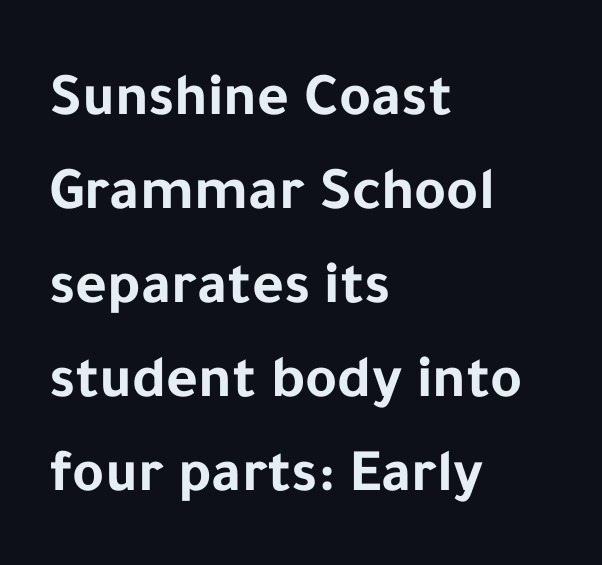
{"serif": "no", "italic": "no", "bold": "yes", "weight": "bold", "width": "normal", "stroke_contrast": "low", "x_height": "medium", "monospaced": "no", "underline": "no", "align": "left", "line_spacing": "normal", "line_spacing_ratio": 1.54, "letter_spacing": "normal", "letter_spacing_em": 0.0, "glyph_px": 61}
